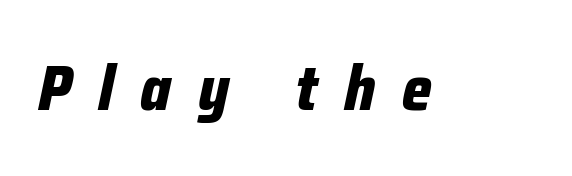
Q: Is the text bold? A: Yes.
Q: Is the text italic (slanted)? A: Yes, it leans right by about 12 degrees.
Q: Is the text underlined? A: No.
Q: Is the spacing between letters normal or unusually wide? A: Unusually wide.
Q: Width (condensed, normal, or wide)? A: Condensed.
Q: Stroke contrast? A: Low.
Q: x-height? A: Medium.
Q: Monospaced? A: No.
